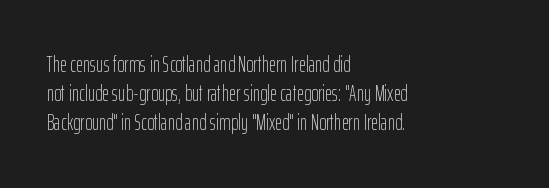
The image shows 22 px text type, upright; set left-aligned, normal line spacing (1.32x), normal letter spacing, not underlined.
